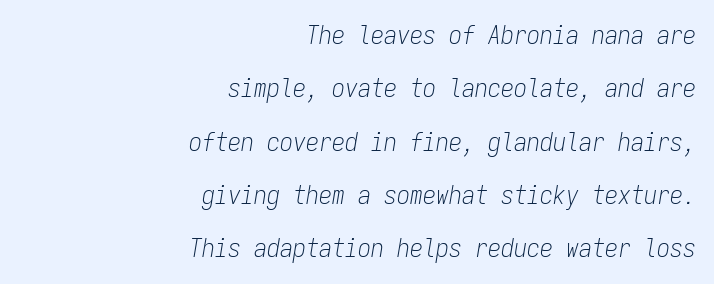
The specimen omits any rule beneath the text block's lines. The typesetter chose a ragged-left arrangement here. Loosely led — the rows are spread out. Honestly, the letter spacing is just normal — you wouldn't notice it. The letters are slanted; this is an italic face. The typesetting does not lean heavy: it is not bold.
